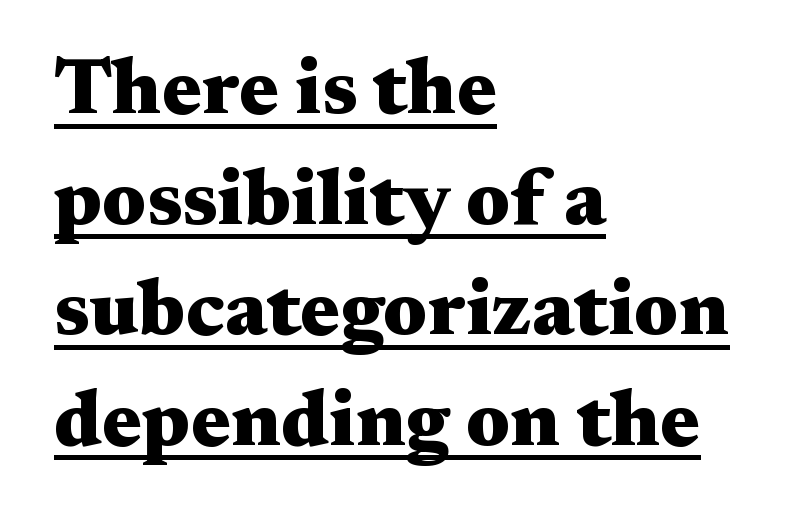
You could not count columns in this text — the font is proportionally spaced. The words here are underlined. This sample uses an upright cut, with every glyph sitting square on the baseline. Reading down the column, the eye jumps a familiar distance to each next line. Standard letterfit; no display-style spreading of the glyphs. As a designer I'd log this as weight 700, bold.
